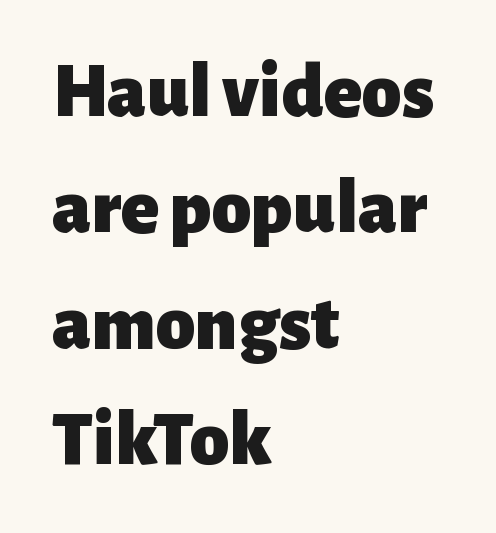
{"serif": "no", "italic": "no", "bold": "yes", "weight": "heavy", "width": "normal", "stroke_contrast": "low", "x_height": "medium", "monospaced": "no", "underline": "no", "align": "left", "line_spacing": "normal", "line_spacing_ratio": 1.47, "letter_spacing": "normal", "letter_spacing_em": 0.0, "glyph_px": 79}
